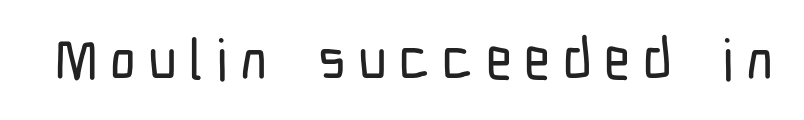
Nothing sits at the stroke ends, so this counts as sans-serif. Honestly, there is no underline to notice here at all. What stands out about the letter spacing? Its width — letters are far apart. Unlike italic type, these characters show no tilt at all. You could not count columns in this text — the font is proportionally spaced.
